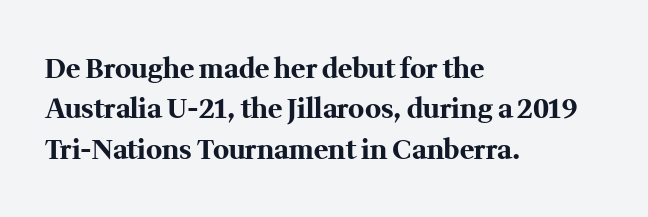
The image shows 27 px bold type, upright; set left-aligned, normal line spacing (1.5x), normal letter spacing, not underlined.
